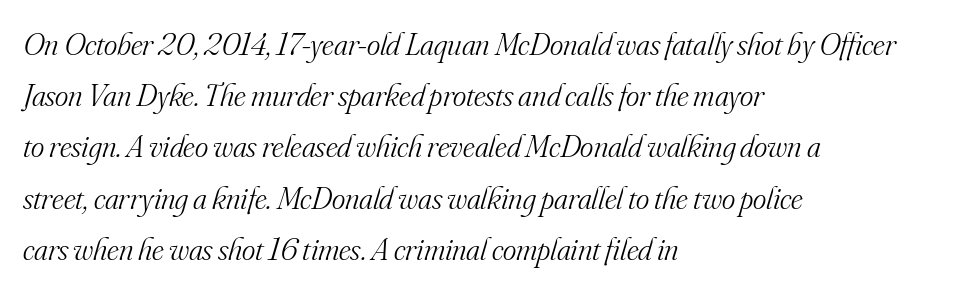
{"serif": "yes", "italic": "yes", "lean": "right", "slant_degrees": 16, "bold": "no", "weight": "light", "width": "normal", "stroke_contrast": "medium", "x_height": "small", "monospaced": "no", "underline": "no", "align": "left", "line_spacing": "normal", "line_spacing_ratio": 1.6, "letter_spacing": "normal", "letter_spacing_em": 0.0, "glyph_px": 32}
